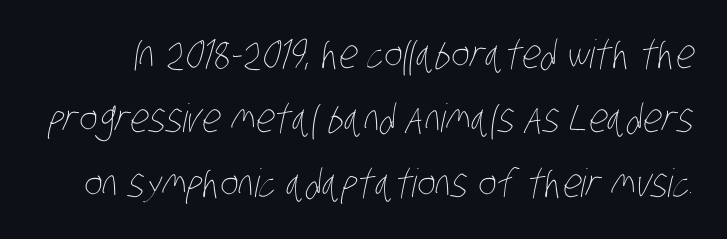
Q: Is the text bold? A: No.
Q: Is the text underlined? A: No.
Q: Is the spacing between letters normal or unusually wide? A: Normal.
Q: Is the spacing between lines tight, normal or loose? A: Normal.
Q: Width (condensed, normal, or wide)? A: Condensed.
Q: Stroke contrast? A: Low.
Q: x-height? A: Large.
Q: Monospaced? A: No.
